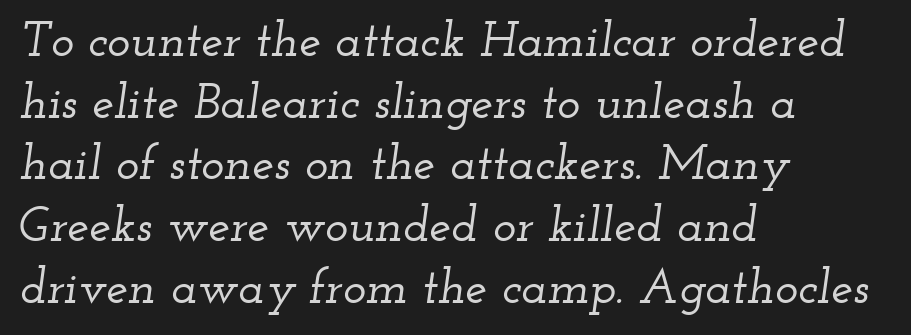
Q: Is the text italic (slanted)? A: Yes, it leans right by about 12 degrees.
Q: Is the typeface a serif or a sans-serif typeface? A: Serif.
Q: Is the text underlined? A: No.
Q: How is the paragraph aligned? A: Left-aligned.
Q: Is the spacing between letters normal or unusually wide? A: Normal.
Q: Is the spacing between lines tight, normal or loose? A: Normal.
Q: Width (condensed, normal, or wide)? A: Wide.
Q: Stroke contrast? A: Low.
Q: x-height? A: Small.
Q: Monospaced? A: No.
